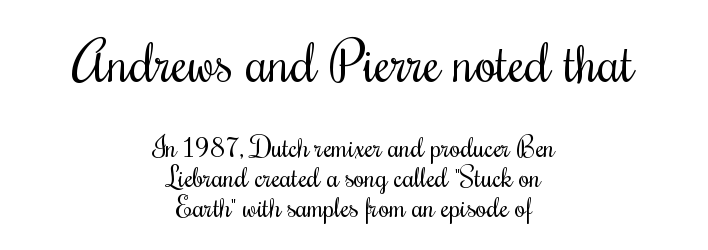
{"bold": "no", "weight": "regular", "width": "condensed", "stroke_contrast": "medium", "x_height": "small", "monospaced": "no", "underline": "no", "align": "center", "line_spacing": "tight", "line_spacing_ratio": 1.07, "letter_spacing": "normal", "letter_spacing_em": 0.0, "larger_block": "first", "size_ratio": 1.96, "glyph_px": 55}
